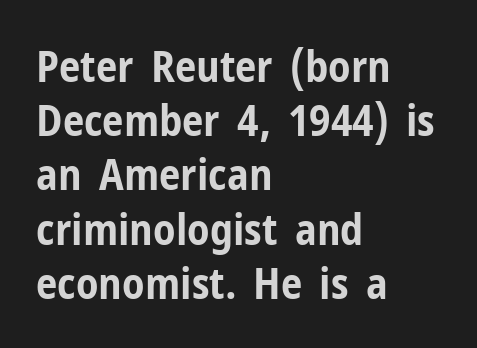
The image shows 43 px bold, condensed sans-serif type, upright; set left-aligned, normal line spacing (1.26x), normal letter spacing, not underlined; low stroke contrast and a medium x-height.
